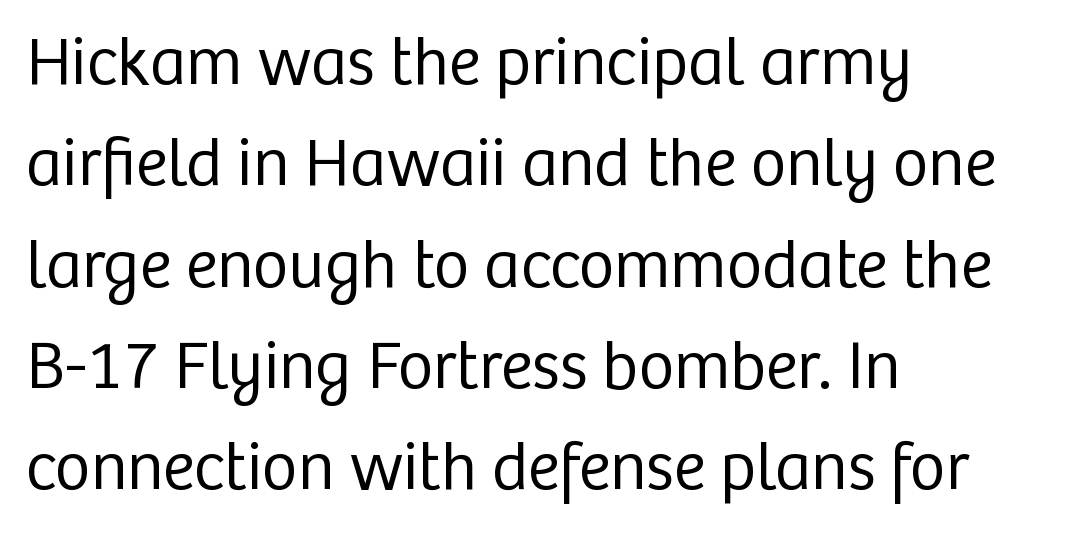
The image shows 68 px regular-weight sans-serif type, upright; set left-aligned, normal line spacing (1.49x), normal letter spacing, not underlined; low stroke contrast and a medium x-height.
